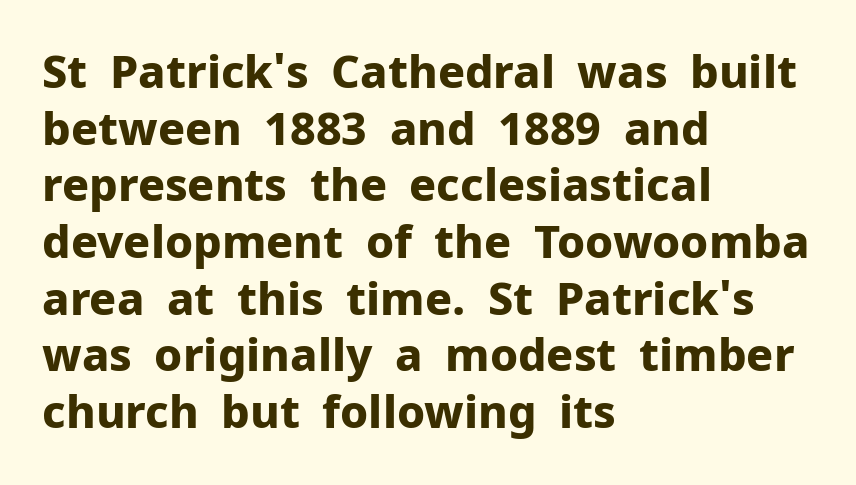
Horizontally, the lines are justified to the leading edge only. Here the glyphs are tracked normally, forming tight word shapes. Serif or sans? Sans — the stroke terminals are bare. A dark, heavy texture on the line: the type is bold. Ascenders rise straight up at ninety degrees. Regarding leading, the lines here are spaced in the standard way.
